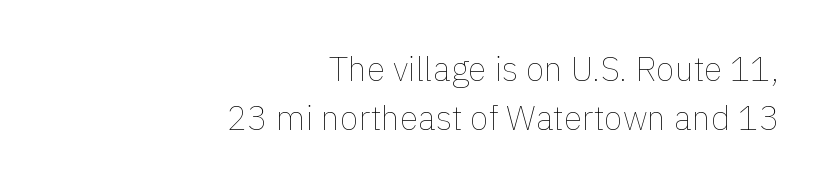
{"italic": "no", "bold": "no", "weight": "thin", "width": "normal", "stroke_contrast": "low", "x_height": "medium", "monospaced": "no", "underline": "no", "align": "right", "line_spacing": "normal", "line_spacing_ratio": 1.44, "letter_spacing": "normal", "letter_spacing_em": 0.0, "glyph_px": 34}
